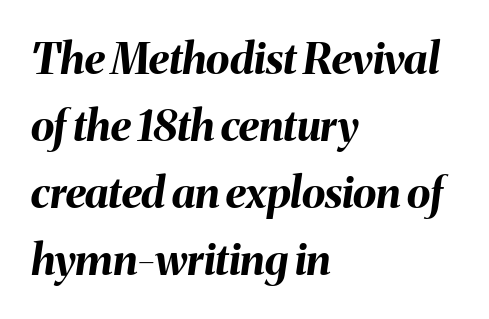
{"italic": "yes", "lean": "right", "slant_degrees": 8, "bold": "yes", "weight": "bold", "width": "normal", "stroke_contrast": "medium", "x_height": "medium", "monospaced": "no", "underline": "no", "align": "left", "line_spacing": "normal", "line_spacing_ratio": 1.56, "letter_spacing": "normal", "letter_spacing_em": 0.0, "glyph_px": 43}
